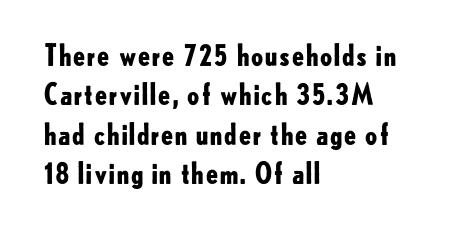
{"serif": "no", "italic": "no", "bold": "yes", "weight": "bold", "width": "normal", "stroke_contrast": "low", "x_height": "small", "monospaced": "no", "underline": "no", "align": "left", "line_spacing": "normal", "line_spacing_ratio": 1.36, "letter_spacing": "normal", "letter_spacing_em": 0.0, "glyph_px": 29}
